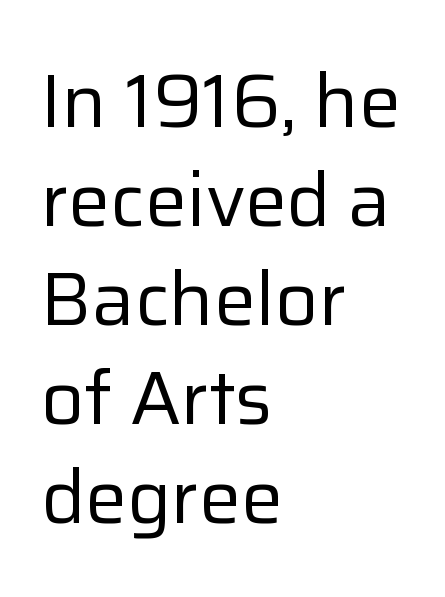
{"serif": "no", "italic": "no", "bold": "no", "weight": "regular", "width": "normal", "stroke_contrast": "low", "x_height": "medium", "monospaced": "no", "underline": "no", "align": "left", "line_spacing": "normal", "line_spacing_ratio": 1.32, "letter_spacing": "normal", "letter_spacing_em": 0.0, "glyph_px": 75}
